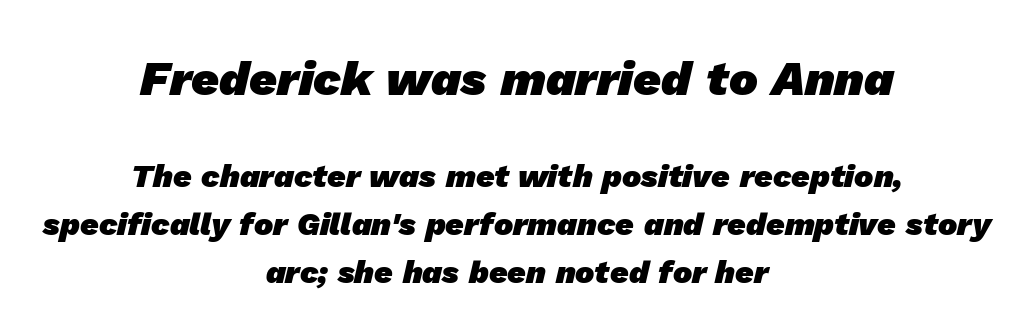
Underline: absent. Interline gaps are of average width in this sample. A typesetter would call this proportional, since set widths differ per character. Horizontal alignment here is central, giving a formal, balanced look.
